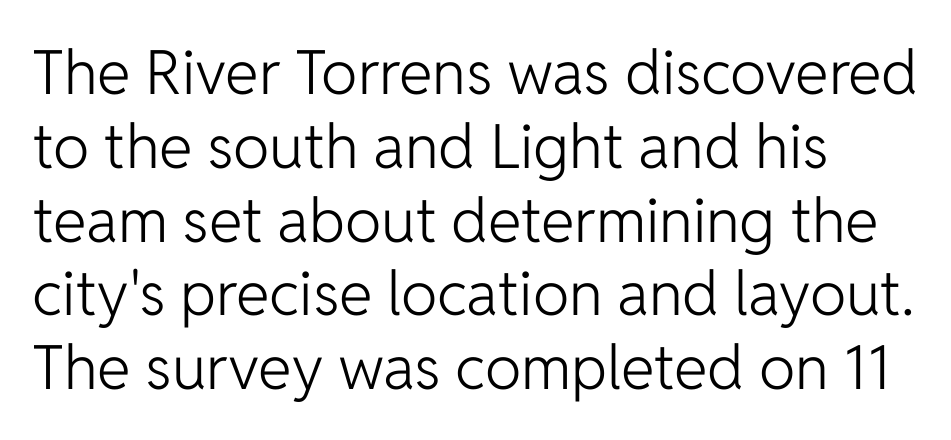
You could not count columns in this text — the font is proportionally spaced. Think standard paragraph weight, or any step lighter than that. I'd call this a sans setting — the letters go barefoot. Leftover space on each line is placed entirely after the last word.
